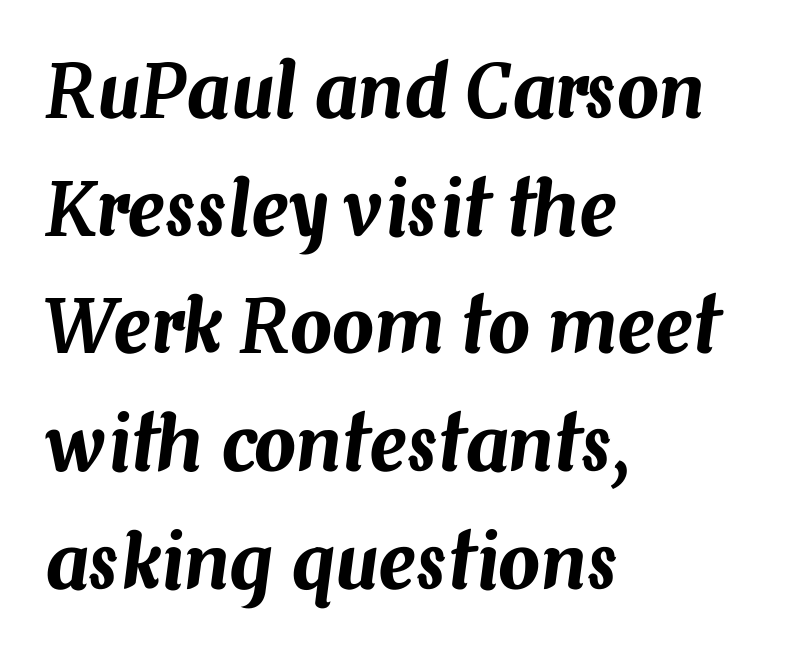
The image shows 74 px text type, italic (leaning right); set left-aligned, normal line spacing (1.59x), normal letter spacing, not underlined; medium stroke contrast and a medium x-height.
